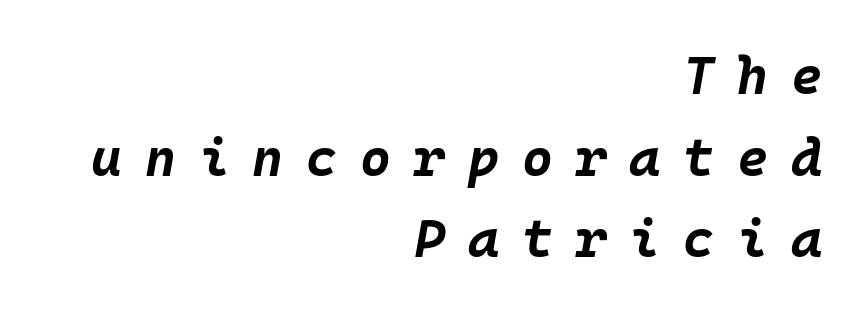
The image shows 53 px bold type, italic (leaning right), monospaced; set right-aligned, normal line spacing (1.54x), unusually wide letter spacing (+0.43 em), not underlined; low stroke contrast and a large x-height.
